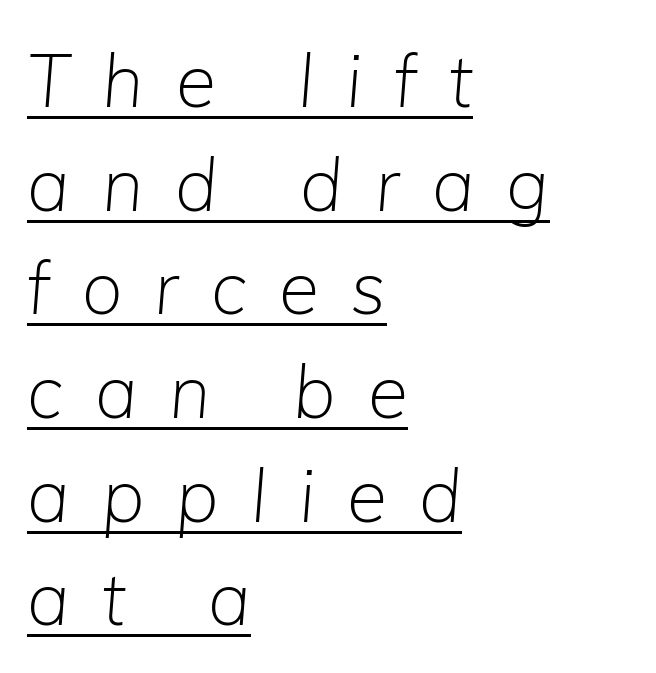
Q: Is the text bold? A: No.
Q: Is the text italic (slanted)? A: Yes, it leans right by about 5 degrees.
Q: Is the text underlined? A: Yes.
Q: How is the paragraph aligned? A: Left-aligned.
Q: Is the spacing between letters normal or unusually wide? A: Unusually wide.
Q: Is the spacing between lines tight, normal or loose? A: Normal.
Q: Width (condensed, normal, or wide)? A: Normal.
Q: Stroke contrast? A: Low.
Q: x-height? A: Medium.
Q: Monospaced? A: No.
